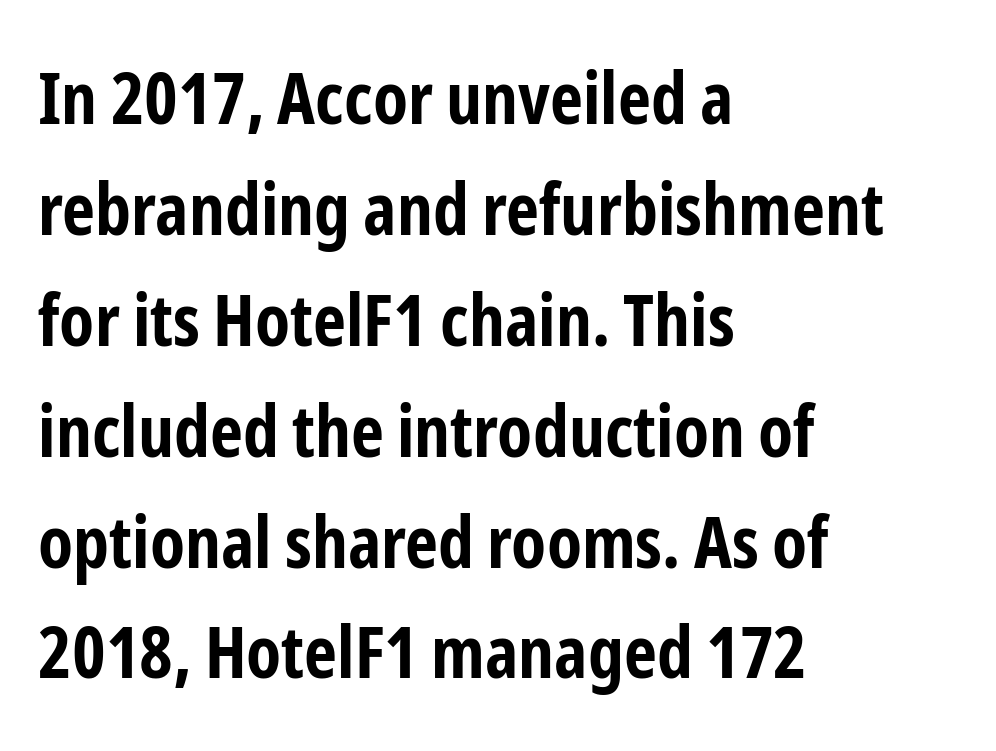
Q: Is the text bold? A: Yes.
Q: Is the text italic (slanted)? A: No, it is upright.
Q: Is the typeface a serif or a sans-serif typeface? A: Sans-serif.
Q: Is the text underlined? A: No.
Q: How is the paragraph aligned? A: Left-aligned.
Q: Is the spacing between letters normal or unusually wide? A: Normal.
Q: Is the spacing between lines tight, normal or loose? A: Normal.
Q: Width (condensed, normal, or wide)? A: Condensed.
Q: Stroke contrast? A: Low.
Q: x-height? A: Medium.
Q: Monospaced? A: No.
